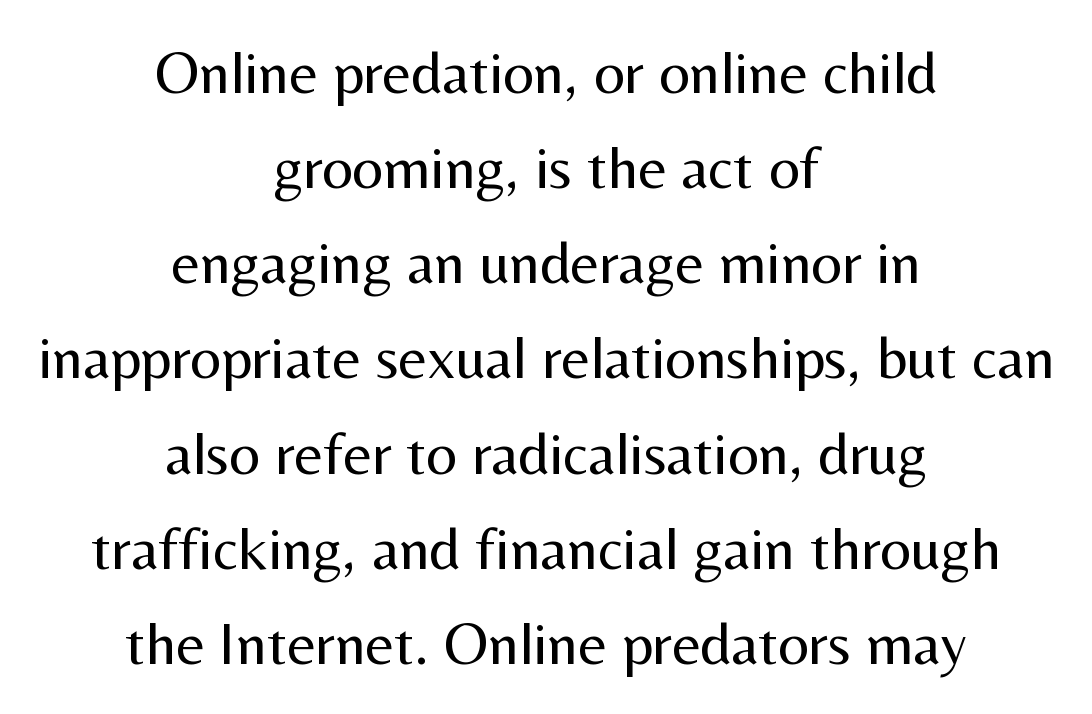
Q: Is the text bold? A: No.
Q: Is the text italic (slanted)? A: No, it is upright.
Q: Is the typeface a serif or a sans-serif typeface? A: Sans-serif.
Q: Is the text underlined? A: No.
Q: How is the paragraph aligned? A: Centered.
Q: Is the spacing between letters normal or unusually wide? A: Normal.
Q: Is the spacing between lines tight, normal or loose? A: Normal.
Q: Width (condensed, normal, or wide)? A: Normal.
Q: Stroke contrast? A: Medium.
Q: x-height? A: Medium.
Q: Monospaced? A: No.
